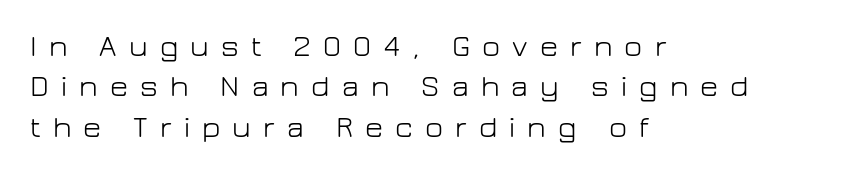
Q: Is the text bold? A: No.
Q: Is the text italic (slanted)? A: No, it is upright.
Q: Is the typeface a serif or a sans-serif typeface? A: Sans-serif.
Q: Is the text underlined? A: No.
Q: How is the paragraph aligned? A: Left-aligned.
Q: Is the spacing between letters normal or unusually wide? A: Unusually wide.
Q: Is the spacing between lines tight, normal or loose? A: Normal.
Q: Width (condensed, normal, or wide)? A: Normal.
Q: Stroke contrast? A: Low.
Q: x-height? A: Medium.
Q: Monospaced? A: No.
